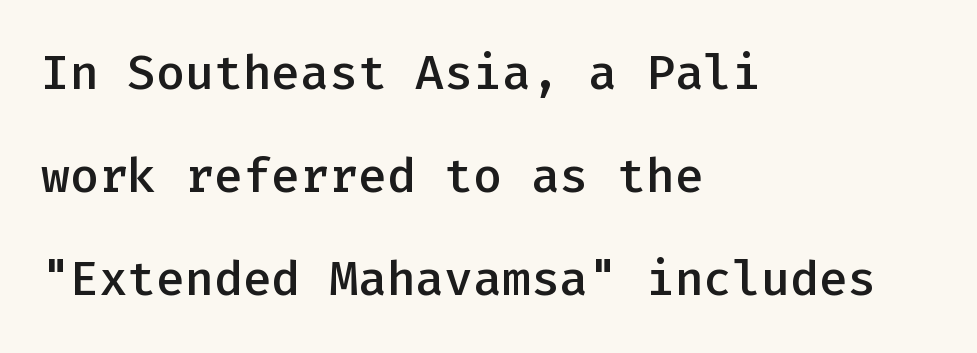
{"serif": "no", "italic": "no", "bold": "semi", "weight": "semibold", "width": "normal", "stroke_contrast": "low", "x_height": "medium", "monospaced": "yes", "underline": "no", "align": "left", "line_spacing": "loose", "line_spacing_ratio": 2.15, "letter_spacing": "normal", "letter_spacing_em": 0.0, "glyph_px": 48}
